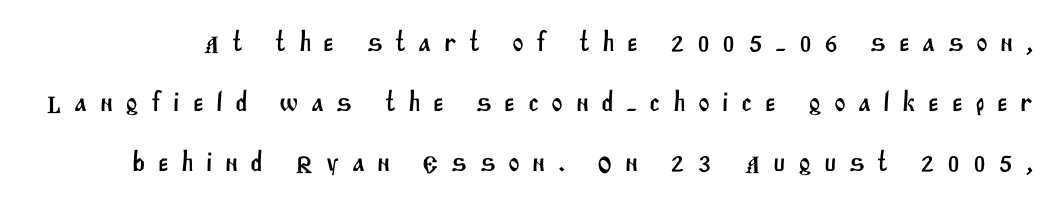
The image shows 28 px sans-serif type; set loose line spacing (2.14x), unusually wide letter spacing (+0.44 em), not underlined; medium stroke contrast and a large x-height.
